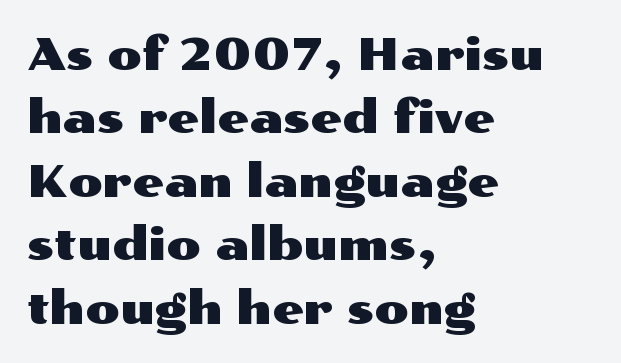
The image shows 45 px wide sans-serif type, upright; set left-aligned, normal line spacing (1.41x), normal letter spacing, not underlined; medium stroke contrast and a medium x-height.
